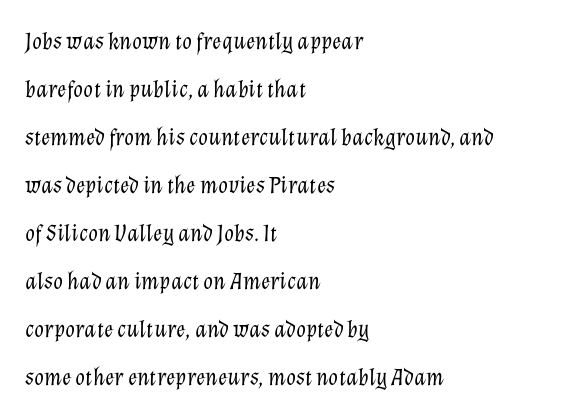
Line beginnings align vertically; line endings do not. Students, note that the glyphs here touch the page at normal intervals. How would I describe the line gaps? Wide and relaxed. Plain, unruled lines of type. Would a proofreader flag this as italicized? Yes. The face looks like a standard text weight, possibly lighter.
